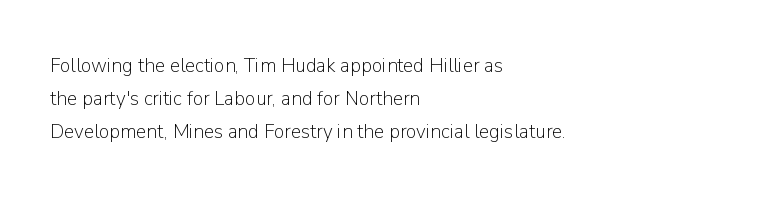
The face looks like a standard text weight, possibly lighter. Short and long lines alike share a common starting point at left. Vertically, the passage feels balanced, rows spaced as you'd expect. A bare baseline throughout the passage. Here the glyphs are tracked normally, forming tight word shapes.
